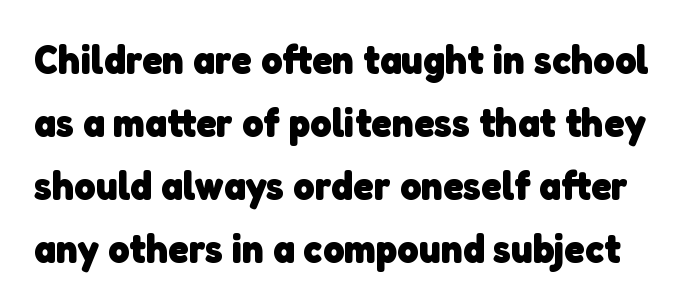
Q: Is the text bold? A: Yes.
Q: Is the typeface a serif or a sans-serif typeface? A: Sans-serif.
Q: Is the text underlined? A: No.
Q: Is the spacing between letters normal or unusually wide? A: Normal.
Q: Is the spacing between lines tight, normal or loose? A: Normal.
Q: Width (condensed, normal, or wide)? A: Normal.
Q: Stroke contrast? A: Low.
Q: x-height? A: Medium.
Q: Monospaced? A: No.
